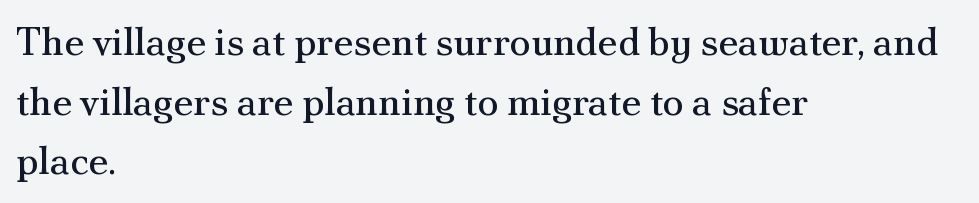
Each word holds together tightly as a unit, with standard inter-letter gaps. Spacing verdict: proportional, widths tailored to each character. Descenders hang freely into open space. Rows of type keep a routine distance in the vertical direction. Visually the block forms a straight wall on the left and a jagged coastline on the right. Quick note: not italic, upright.
